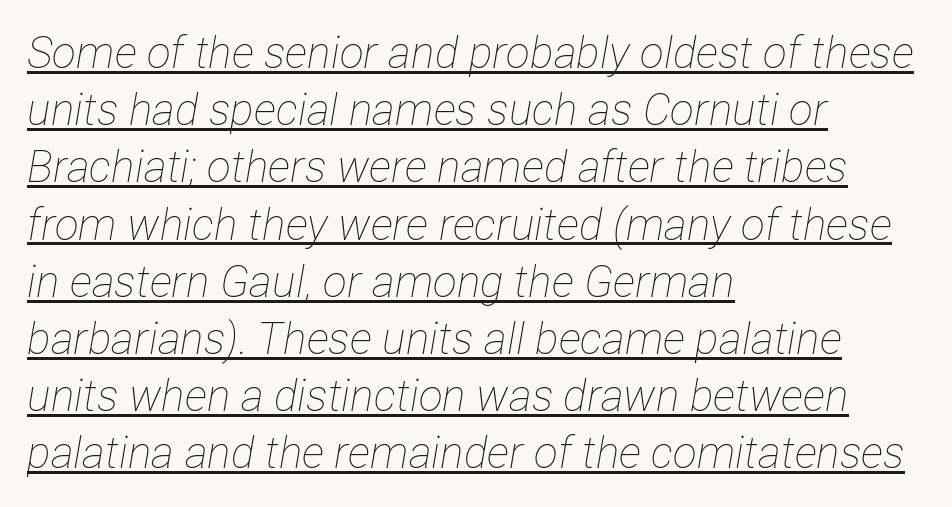
Q: Is the text bold? A: No.
Q: Is the text italic (slanted)? A: Yes, it leans right by about 12 degrees.
Q: Is the text underlined? A: Yes.
Q: How is the paragraph aligned? A: Left-aligned.
Q: Is the spacing between letters normal or unusually wide? A: Normal.
Q: Is the spacing between lines tight, normal or loose? A: Normal.
Q: Width (condensed, normal, or wide)? A: Condensed.
Q: Stroke contrast? A: Low.
Q: x-height? A: Medium.
Q: Monospaced? A: No.
